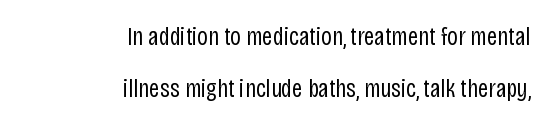
Q: Is the text bold? A: No.
Q: Is the text italic (slanted)? A: No, it is upright.
Q: Is the text underlined? A: No.
Q: How is the paragraph aligned? A: Right-aligned.
Q: Is the spacing between letters normal or unusually wide? A: Normal.
Q: Is the spacing between lines tight, normal or loose? A: Loose.
